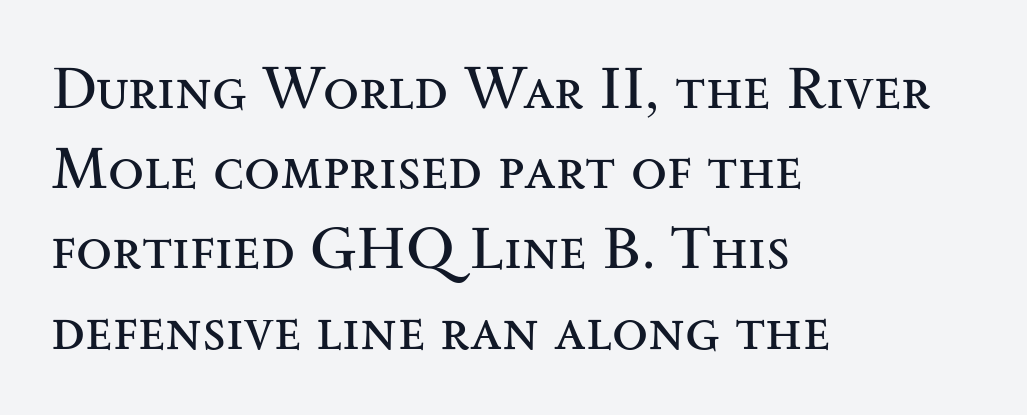
{"serif": "yes", "italic": "no", "bold": "no", "weight": "regular", "width": "wide", "stroke_contrast": "medium", "x_height": "small", "monospaced": "no", "underline": "no", "align": "left", "line_spacing": "normal", "line_spacing_ratio": 1.36, "letter_spacing": "normal", "letter_spacing_em": 0.0, "glyph_px": 59}
